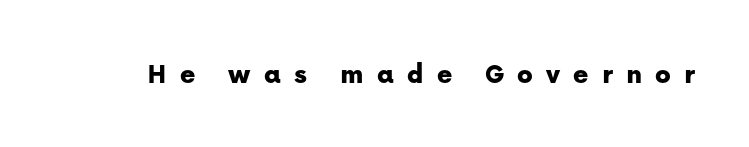
The tracking jumps out immediately: characters are airy and widely separated. You could not count columns in this text — the font is proportionally spaced. Nobody drew a line under any word here. The glyphs in this specimen are sans serif. This is roman type, the default non-slanted kind.
